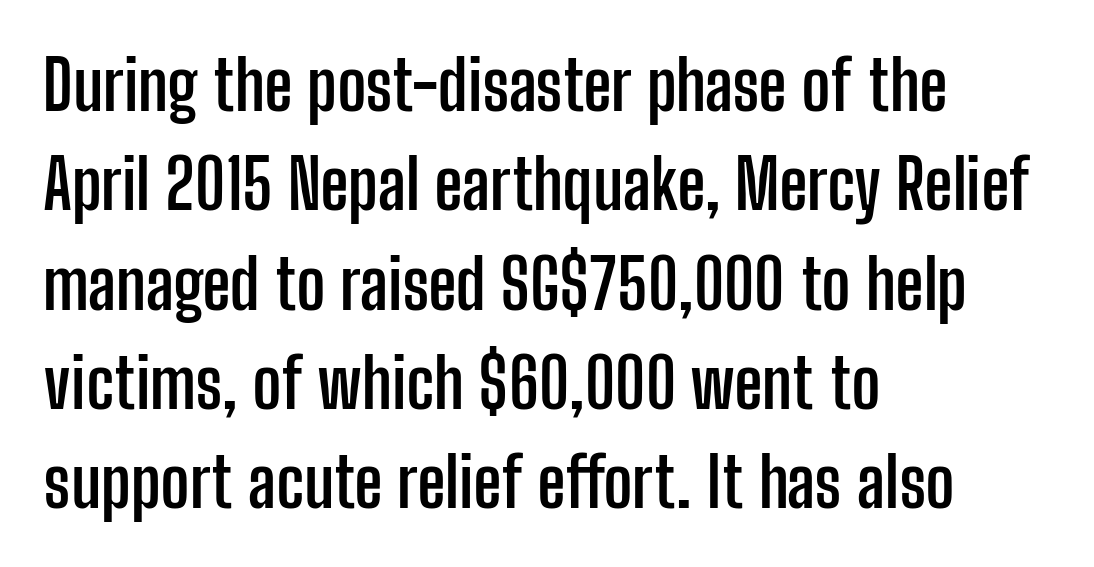
Compared with an ordinary text face, these strokes are far heavier — a full bold. The lettering holds an erect, upright posture throughout. The lines in this sample share a left origin and differ only in where they stop. Regarding serifs, this sample does without them.
